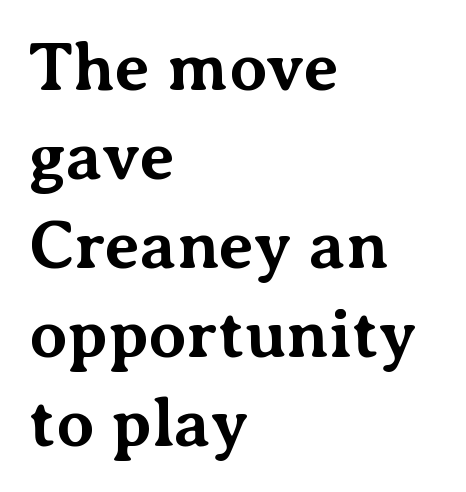
The image shows 68 px bold serif type, upright; set left-aligned, normal line spacing (1.31x), normal letter spacing, not underlined; medium stroke contrast and a medium x-height.
